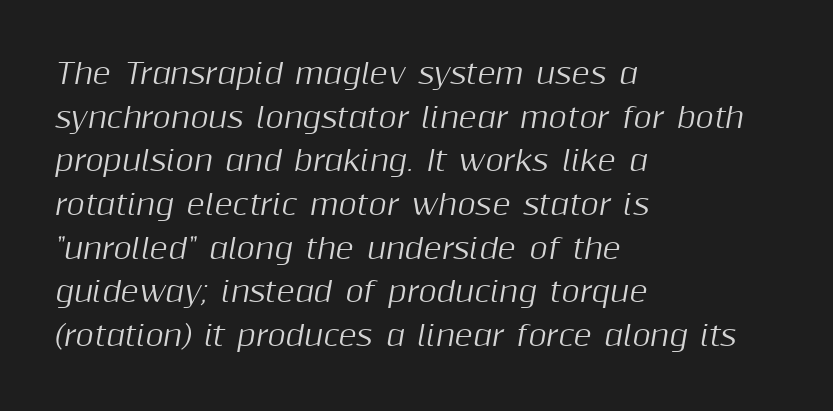
Q: Is the text italic (slanted)? A: Yes, it leans right by about 10 degrees.
Q: Is the text underlined? A: No.
Q: How is the paragraph aligned? A: Left-aligned.
Q: Is the spacing between letters normal or unusually wide? A: Normal.
Q: Is the spacing between lines tight, normal or loose? A: Normal.
Q: Width (condensed, normal, or wide)? A: Normal.
Q: Stroke contrast? A: Medium.
Q: x-height? A: Medium.
Q: Monospaced? A: No.
